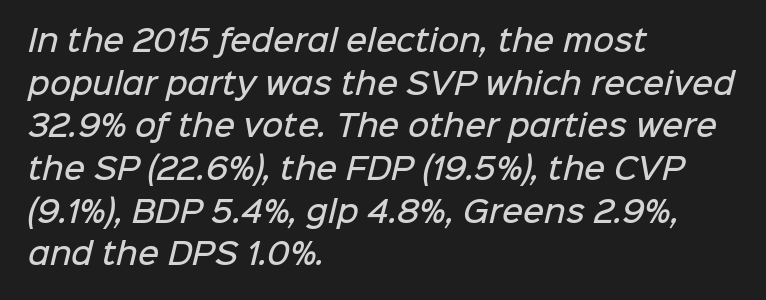
These lines keep a tight, regular rhythm from letter to letter. Firm but not heavy-handed strokes: this text is semibold. Interline gaps are of average width in this sample. The rendering uses natural spacing where letterforms have individual widths. Beneath every word, the page is bare. Line beginnings align vertically; line endings do not.
